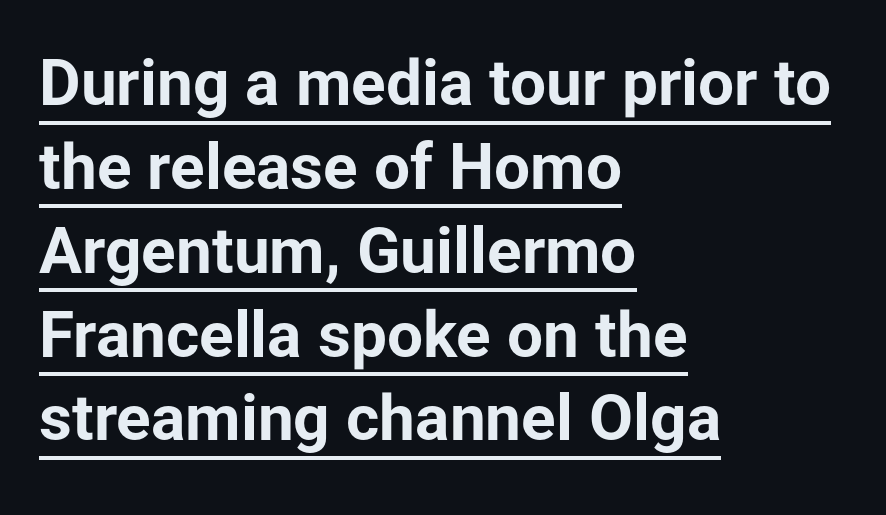
The image shows 64 px bold sans-serif type, upright; set left-aligned, normal line spacing (1.31x), normal letter spacing, underlined; low stroke contrast and a medium x-height.
